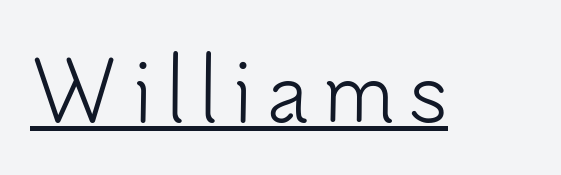
Q: Is the text bold? A: No.
Q: Is the text italic (slanted)? A: No, it is upright.
Q: Is the typeface a serif or a sans-serif typeface? A: Sans-serif.
Q: Is the text underlined? A: Yes.
Q: Width (condensed, normal, or wide)? A: Normal.
Q: Stroke contrast? A: Low.
Q: x-height? A: Small.
Q: Monospaced? A: No.
